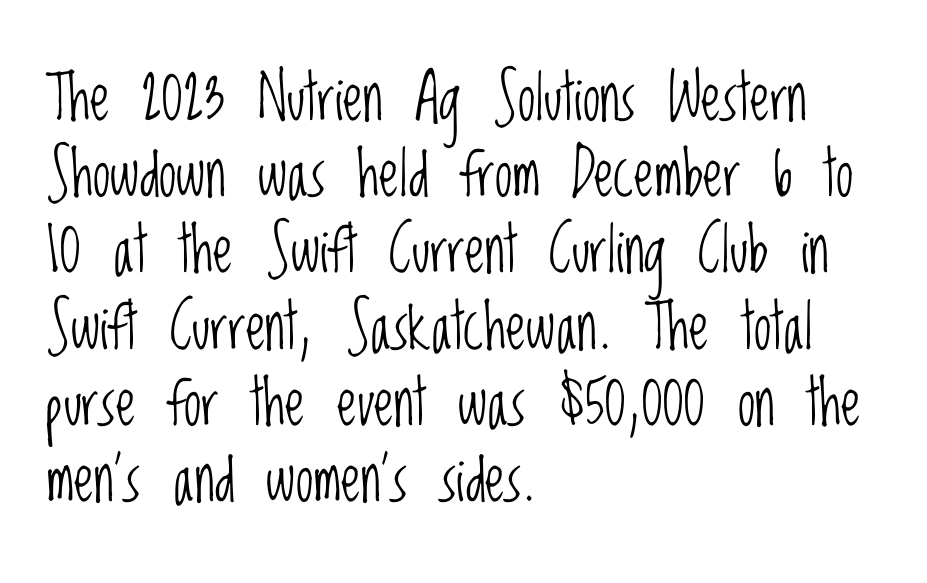
Q: Is the text bold? A: No.
Q: Is the text italic (slanted)? A: No, it is upright.
Q: Is the typeface a serif or a sans-serif typeface? A: Sans-serif.
Q: Is the text underlined? A: No.
Q: How is the paragraph aligned? A: Left-aligned.
Q: Is the spacing between letters normal or unusually wide? A: Normal.
Q: Width (condensed, normal, or wide)? A: Condensed.
Q: Stroke contrast? A: Low.
Q: x-height? A: Large.
Q: Monospaced? A: No.
